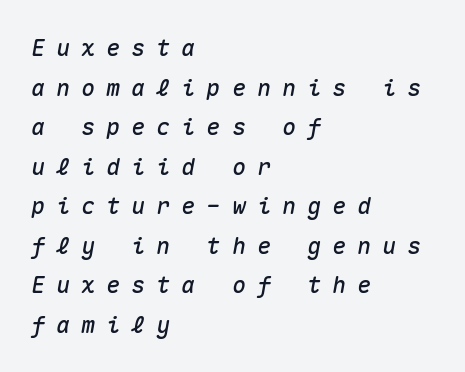
Q: Is the text italic (slanted)? A: Yes, it leans right by about 10 degrees.
Q: Is the text underlined? A: No.
Q: How is the paragraph aligned? A: Left-aligned.
Q: Is the spacing between letters normal or unusually wide? A: Unusually wide.
